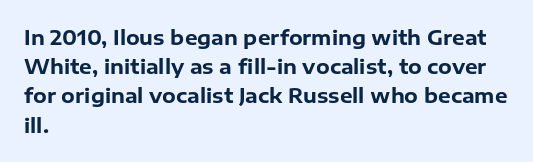
{"italic": "no", "bold": "yes", "underline": "no", "align": "left", "line_spacing": "normal", "line_spacing_ratio": 1.46, "letter_spacing": "normal", "letter_spacing_em": 0.0, "glyph_px": 20}
